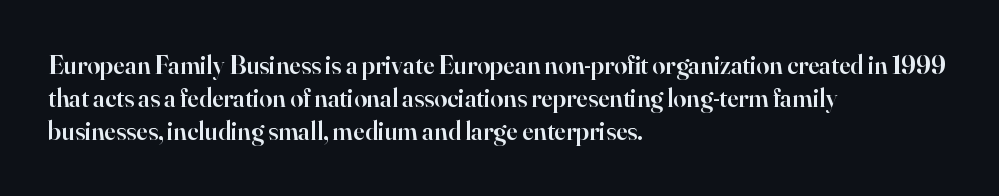
Q: Is the text bold? A: Semi-bold.
Q: Is the text italic (slanted)? A: No, it is upright.
Q: Is the text underlined? A: No.
Q: How is the paragraph aligned? A: Left-aligned.
Q: Is the spacing between letters normal or unusually wide? A: Normal.
Q: Is the spacing between lines tight, normal or loose? A: Normal.
